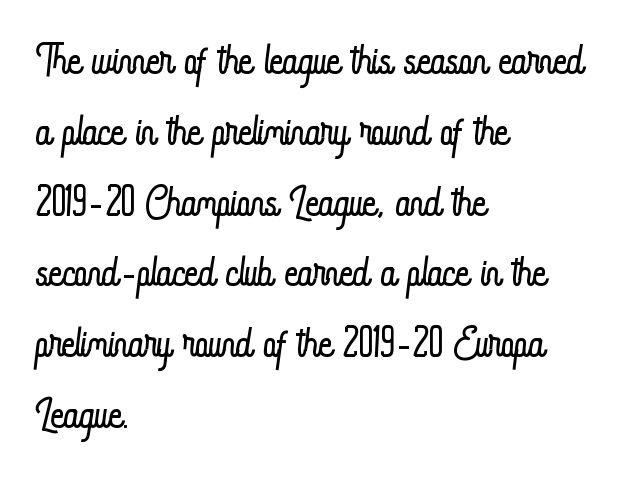
{"bold": "no", "weight": "light", "width": "condensed", "stroke_contrast": "low", "x_height": "small", "monospaced": "no", "underline": "no", "align": "left", "line_spacing_ratio": 1.22, "letter_spacing": "normal", "letter_spacing_em": 0.0, "glyph_px": 58}
